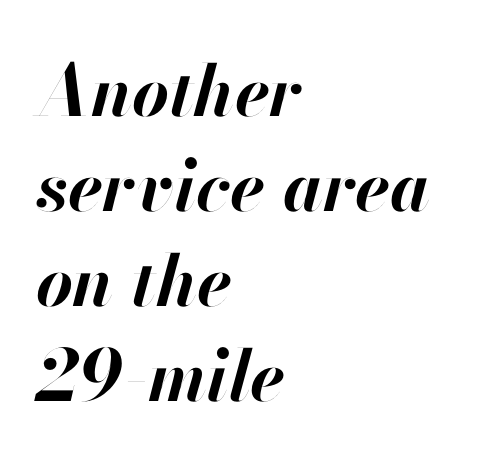
Q: Is the text bold? A: Yes.
Q: Is the text italic (slanted)? A: Yes, it leans right by about 13 degrees.
Q: Is the text underlined? A: No.
Q: How is the paragraph aligned? A: Left-aligned.
Q: Is the spacing between letters normal or unusually wide? A: Normal.
Q: Is the spacing between lines tight, normal or loose? A: Normal.
Q: Width (condensed, normal, or wide)? A: Normal.
Q: Stroke contrast? A: High.
Q: x-height? A: Small.
Q: Monospaced? A: No.
